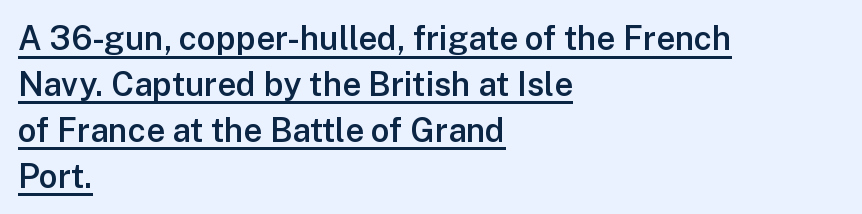
The passage shown is typeset with a sans-serif family. The line texture is even and compact thanks to regular tracking. Layout note: lines flush left. Glance below the letters and you will spot a drawn line. Weight check: semibold — heavier than regular, not quite bold. Is this a fixed-width face? No — the glyphs have proportional, varying widths.
